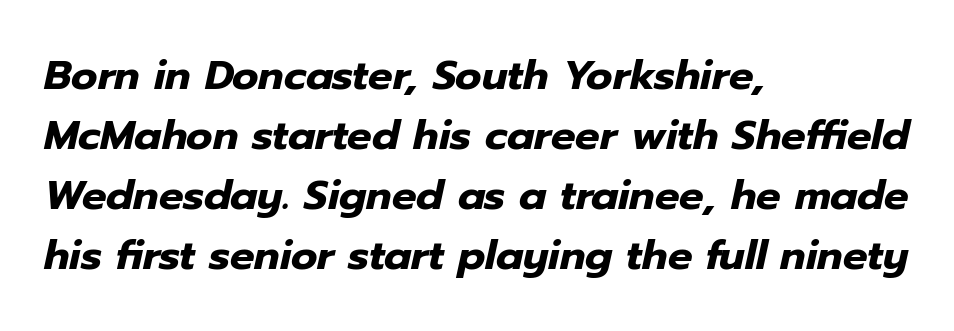
The image shows 41 px heavy type, italic (leaning right); set left-aligned, normal line spacing (1.46x), normal letter spacing, not underlined; low stroke contrast and a medium x-height.
